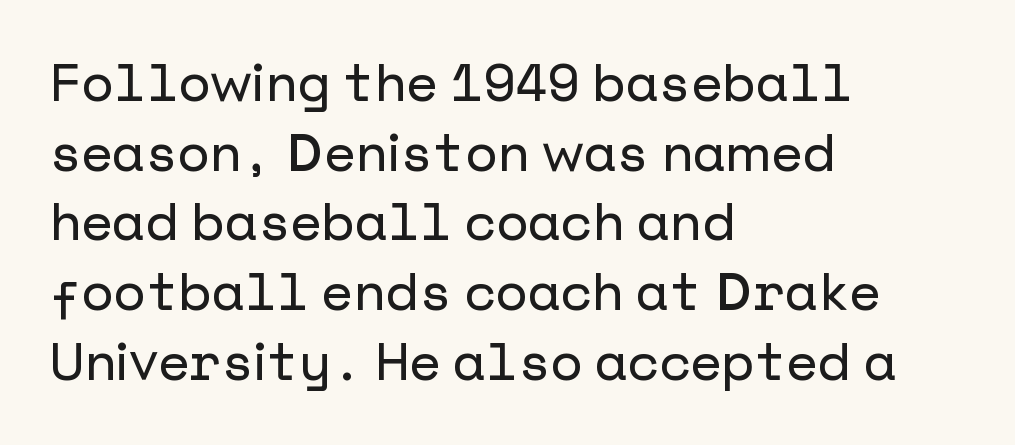
{"serif": "no", "italic": "no", "width": "normal", "stroke_contrast": "low", "x_height": "medium", "underline": "no", "align": "left", "line_spacing": "normal", "line_spacing_ratio": 1.34, "letter_spacing": "normal", "letter_spacing_em": 0.0, "glyph_px": 52}
